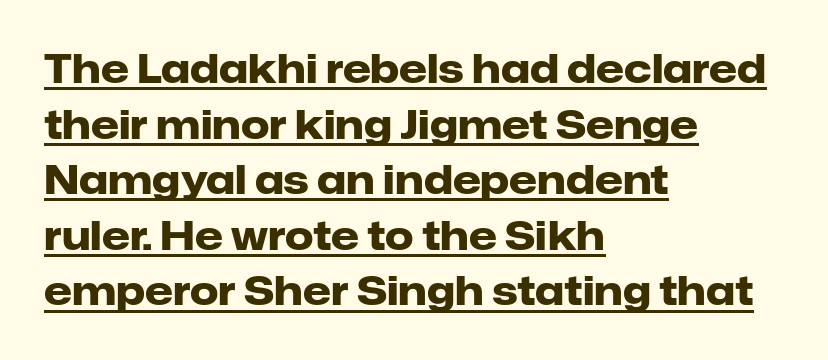
The image shows 40 px heavy sans-serif type, upright; set left-aligned, normal line spacing (1.39x), normal letter spacing, underlined; low stroke contrast and a medium x-height.
